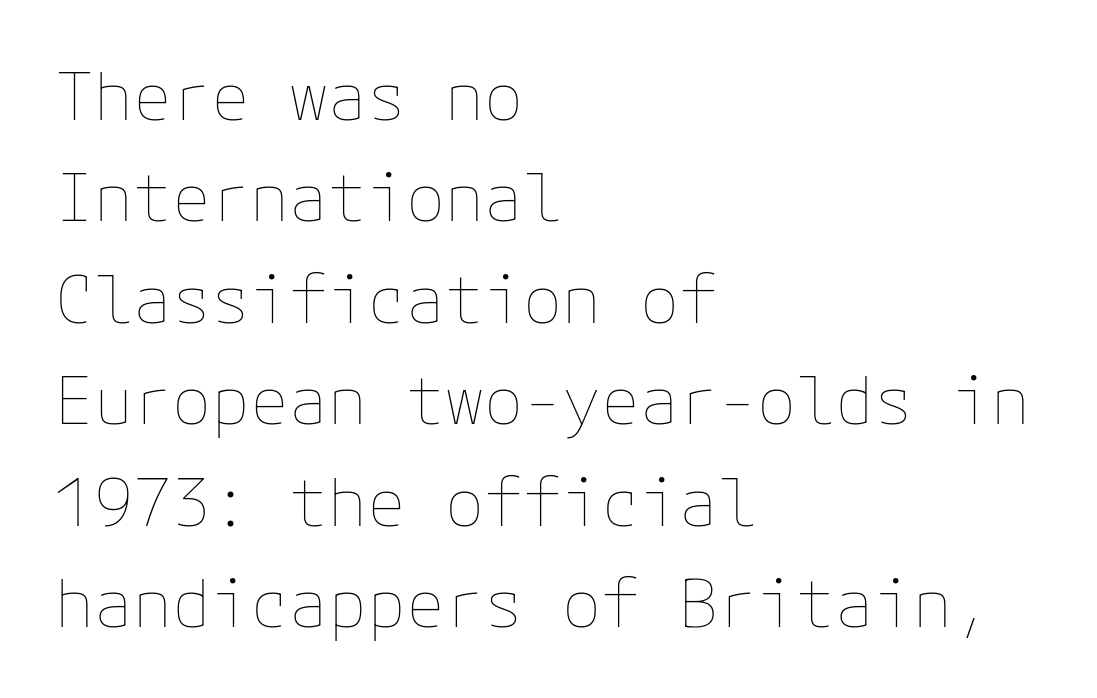
{"italic": "no", "bold": "no", "weight": "thin", "width": "normal", "stroke_contrast": "low", "x_height": "medium", "underline": "no", "align": "left", "line_spacing": "normal", "line_spacing_ratio": 1.56, "letter_spacing": "normal", "letter_spacing_em": 0.0, "glyph_px": 65}
